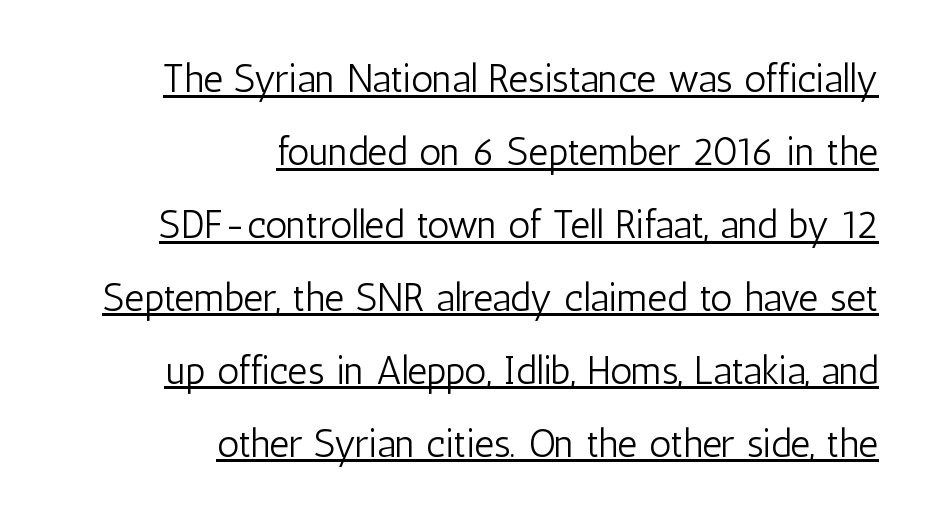
Q: Is the text bold? A: No.
Q: Is the text italic (slanted)? A: No, it is upright.
Q: Is the typeface a serif or a sans-serif typeface? A: Sans-serif.
Q: Is the text underlined? A: Yes.
Q: How is the paragraph aligned? A: Right-aligned.
Q: Is the spacing between letters normal or unusually wide? A: Normal.
Q: Width (condensed, normal, or wide)? A: Condensed.
Q: Stroke contrast? A: Low.
Q: x-height? A: Medium.
Q: Monospaced? A: No.
